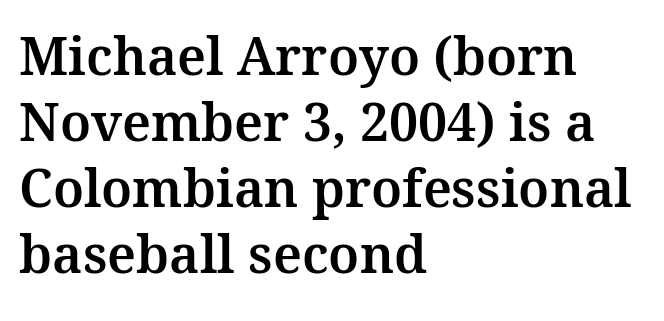
{"serif": "yes", "italic": "no", "width": "normal", "stroke_contrast": "medium", "x_height": "medium", "monospaced": "no", "underline": "no", "align": "left", "line_spacing": "normal", "line_spacing_ratio": 1.27, "letter_spacing": "normal", "letter_spacing_em": 0.0, "glyph_px": 52}
